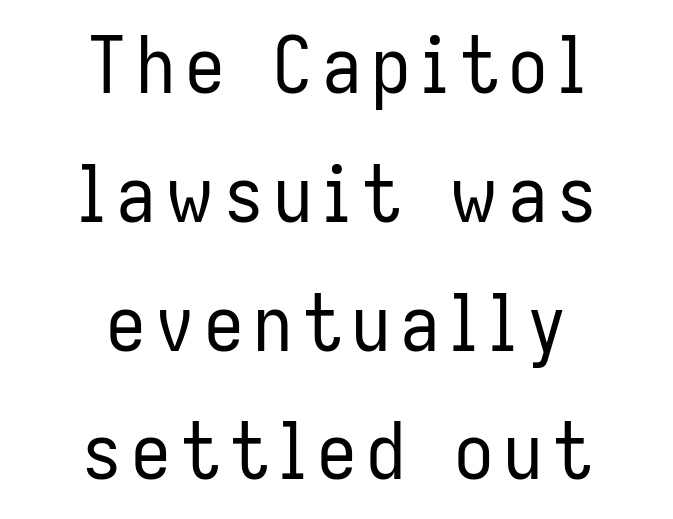
The image shows 79 px regular-weight, condensed sans-serif type, upright; set centered, normal line spacing (1.63x), not underlined; low stroke contrast and a medium x-height.
